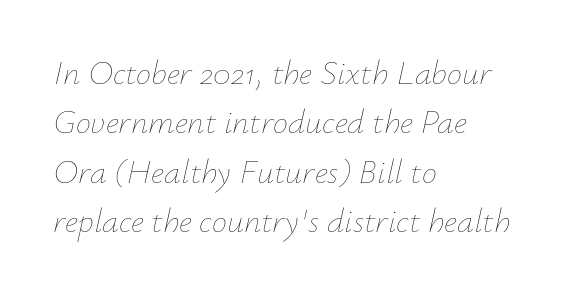
The image shows 34 px thin type, italic (leaning right); set left-aligned, normal line spacing (1.45x), normal letter spacing, not underlined; low stroke contrast and a small x-height.
